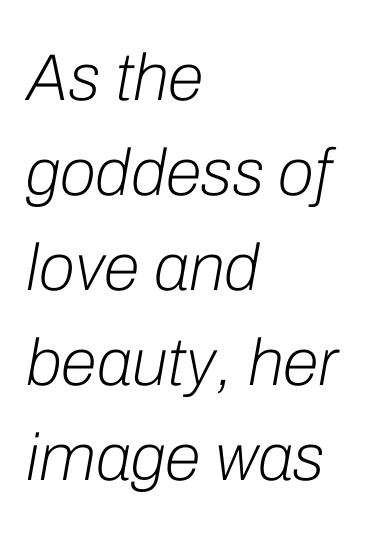
A typesetter would mark this as italic. Compared with a centered layout, this one pins lines to the left instead. The letters look calm and open, with moderate or lighter stems. A clean baseline with only descenders dipping below it. The rendering uses a moderate line-height, typical for paragraphs.
